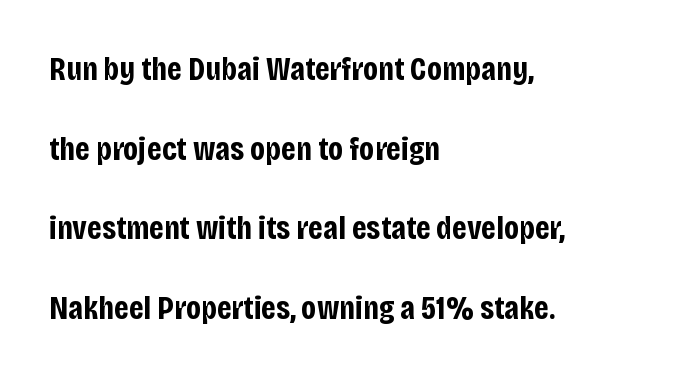
{"serif": "no", "italic": "no", "bold": "yes", "weight": "bold", "width": "condensed", "stroke_contrast": "low", "x_height": "large", "monospaced": "no", "underline": "no", "align": "left", "line_spacing": "loose", "line_spacing_ratio": 2.41, "letter_spacing": "normal", "letter_spacing_em": 0.0, "glyph_px": 33}
